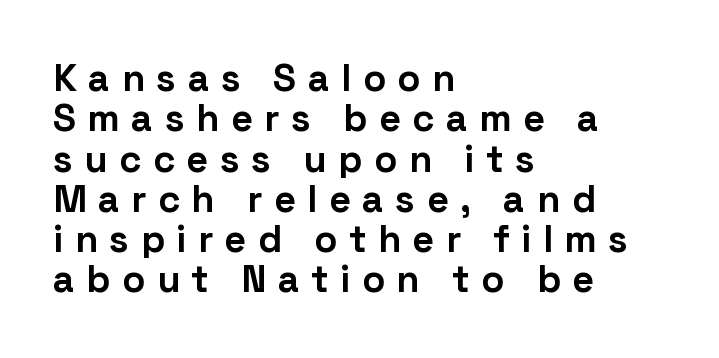
Tracking value appears strongly positive — letters spread wide. Does the type have serifs? No, each stem ends abruptly. Unmarked baselines from the first word to the last. The letters stand upright; this is a roman face.
